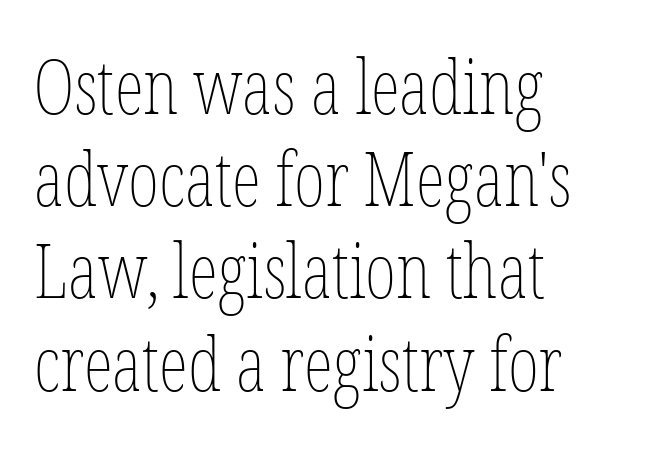
{"italic": "no", "bold": "no", "weight": "thin", "width": "condensed", "stroke_contrast": "low", "x_height": "medium", "monospaced": "no", "underline": "no", "align": "left", "line_spacing_ratio": 1.23, "letter_spacing": "normal", "letter_spacing_em": 0.0, "glyph_px": 75}
